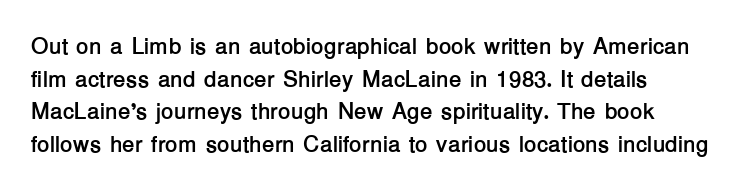
Q: Is the text bold? A: Yes.
Q: Is the text italic (slanted)? A: No, it is upright.
Q: Is the text underlined? A: No.
Q: Is the spacing between letters normal or unusually wide? A: Normal.
Q: Is the spacing between lines tight, normal or loose? A: Normal.
